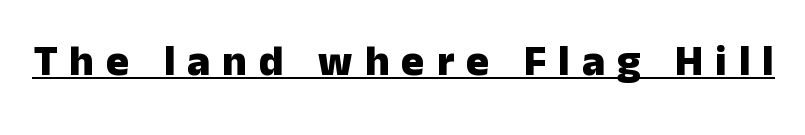
{"serif": "no", "italic": "no", "bold": "yes", "weight": "heavy", "width": "normal", "stroke_contrast": "low", "x_height": "medium", "monospaced": "no", "underline": "yes", "letter_spacing": "wide", "letter_spacing_em": 0.28, "glyph_px": 43}
